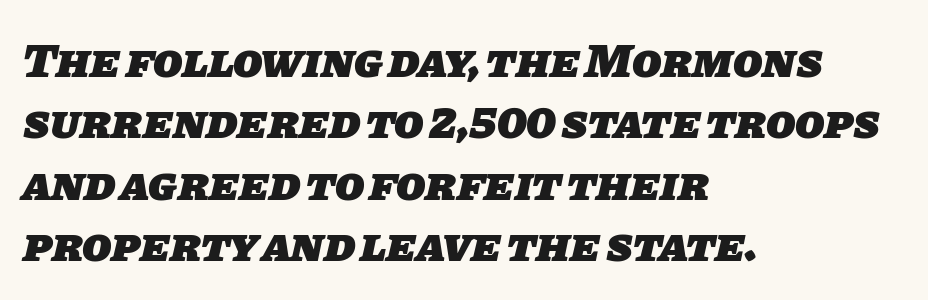
{"bold": "yes", "weight": "heavy", "width": "normal", "stroke_contrast": "low", "x_height": "large", "monospaced": "no", "underline": "no", "align": "left", "line_spacing": "normal", "line_spacing_ratio": 1.28, "letter_spacing": "normal", "letter_spacing_em": 0.0, "glyph_px": 48}
